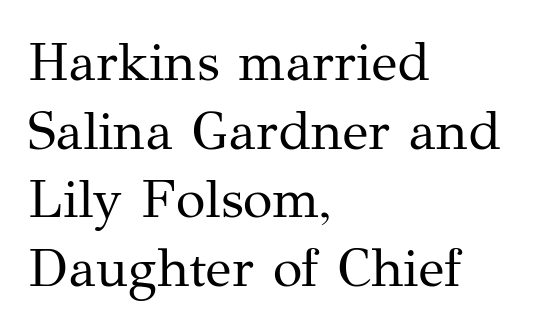
The image shows 54 px regular-weight serif type, upright; set left-aligned, normal line spacing (1.27x), normal letter spacing, not underlined; medium stroke contrast and a medium x-height.
